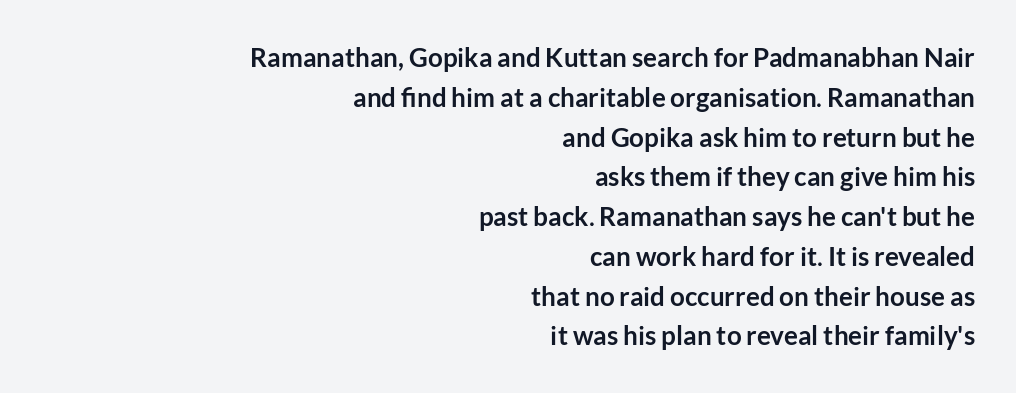
The letters sit at their default tracking, neither squeezed nor spread. If you drew a ruler down the right edge, every line would touch it. Heft: maximum for text — a bold. Type without underlining. Is there any slant? The stems are plumb.
